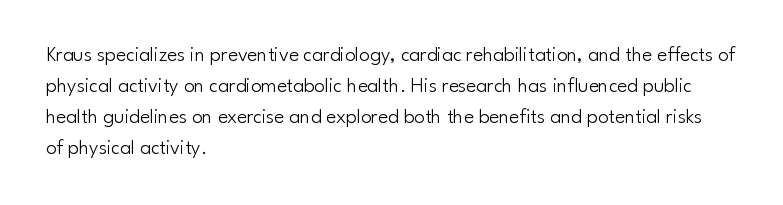
If you drew a line through each stem, it would be perfectly vertical. Leftover space on each line is placed entirely after the last word. The vertical gap from one line to the next is medium. The specimen omits any rule beneath the text block's lines.
